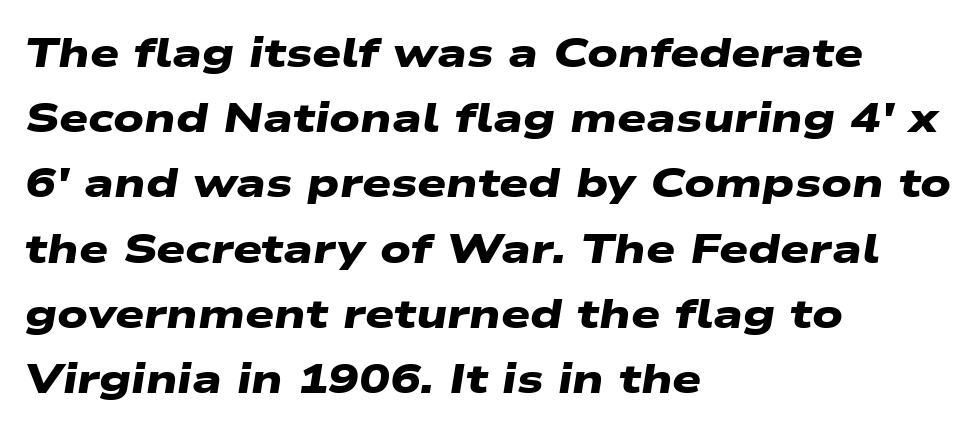
{"serif": "no", "bold": "yes", "weight": "heavy", "width": "wide", "stroke_contrast": "low", "x_height": "medium", "monospaced": "no", "underline": "no", "align": "left", "line_spacing": "normal", "line_spacing_ratio": 1.59, "letter_spacing": "normal", "letter_spacing_em": 0.0, "glyph_px": 41}
